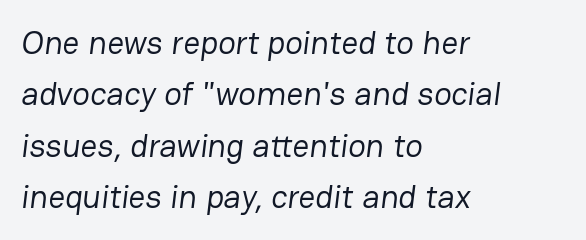
Q: Is the text bold? A: No.
Q: Is the typeface a serif or a sans-serif typeface? A: Sans-serif.
Q: Is the text underlined? A: No.
Q: How is the paragraph aligned? A: Left-aligned.
Q: Is the spacing between letters normal or unusually wide? A: Normal.
Q: Is the spacing between lines tight, normal or loose? A: Normal.
Q: Width (condensed, normal, or wide)? A: Normal.
Q: Stroke contrast? A: Low.
Q: x-height? A: Medium.
Q: Monospaced? A: No.
